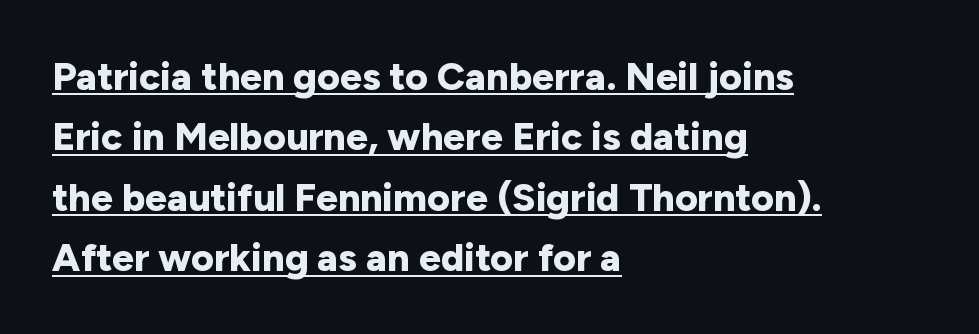
Q: Is the text bold? A: Yes.
Q: Is the text italic (slanted)? A: No, it is upright.
Q: Is the typeface a serif or a sans-serif typeface? A: Sans-serif.
Q: Is the text underlined? A: Yes.
Q: How is the paragraph aligned? A: Left-aligned.
Q: Is the spacing between letters normal or unusually wide? A: Normal.
Q: Is the spacing between lines tight, normal or loose? A: Normal.
Q: Width (condensed, normal, or wide)? A: Normal.
Q: Stroke contrast? A: Low.
Q: x-height? A: Medium.
Q: Monospaced? A: No.
